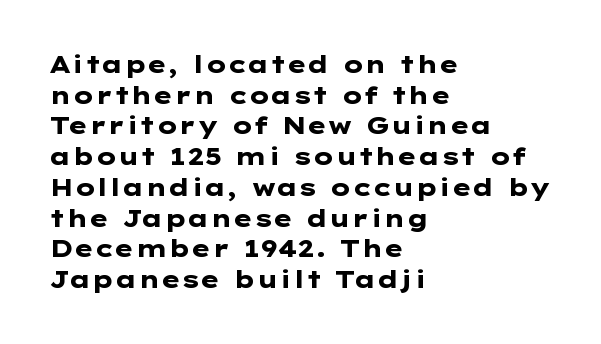
Q: Is the text bold? A: Yes.
Q: Is the text italic (slanted)? A: No, it is upright.
Q: Is the text underlined? A: No.
Q: How is the paragraph aligned? A: Left-aligned.
Q: Is the spacing between letters normal or unusually wide? A: Normal.
Q: Is the spacing between lines tight, normal or loose? A: Normal.
